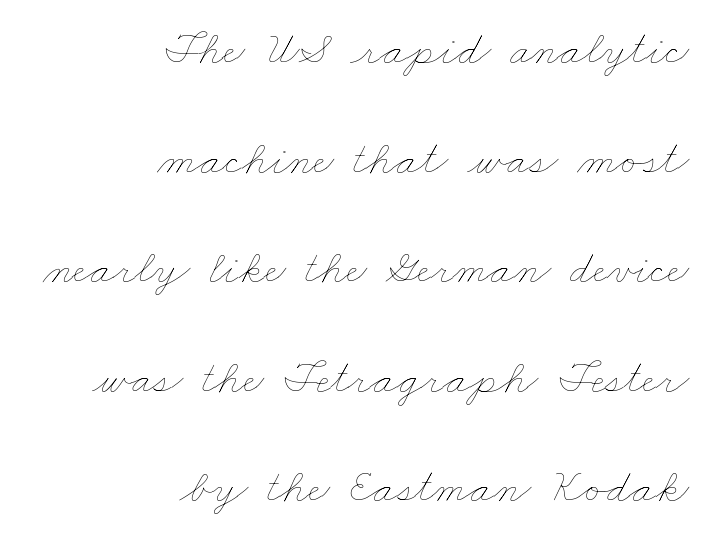
This rendering leaves character spacing at its baseline value. If you measured baseline to baseline, you'd find a long distance. Here the designer chose a conventional face with non-uniform glyph widths. Horizontally, the lines are justified to the trailing edge only.
